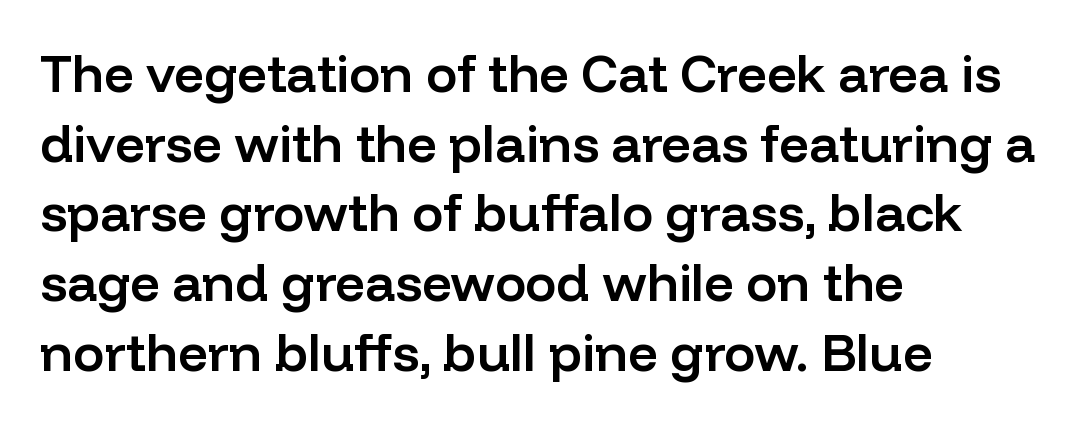
The image shows 52 px semibold sans-serif type, upright; set left-aligned, normal line spacing (1.34x), normal letter spacing, not underlined; low stroke contrast and a medium x-height.
